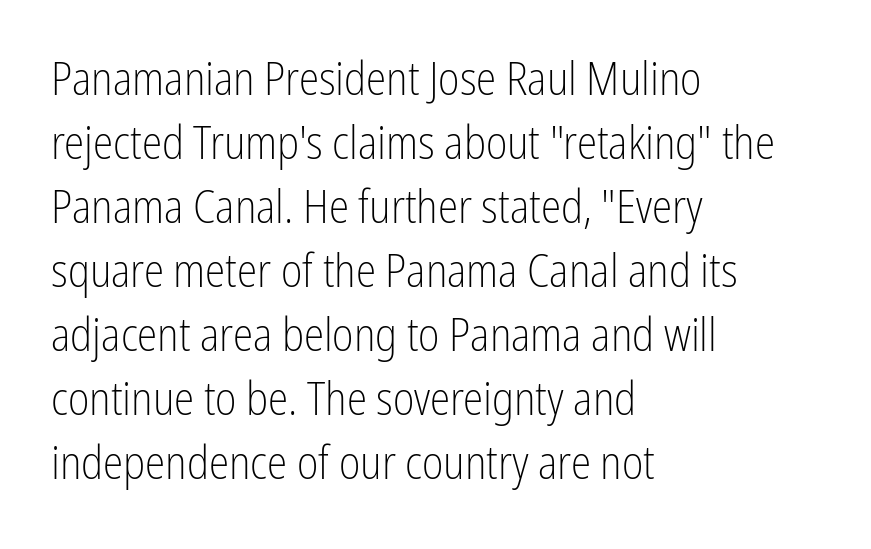
Stroke terminals: plain, sans-serif. The ragged edge is on the right, which tells us the setting is flush left. Note the varied advance widths — an 'i' is clearly narrower than an 'm'. Inter-character spacing is left at the font's built-in metrics.
